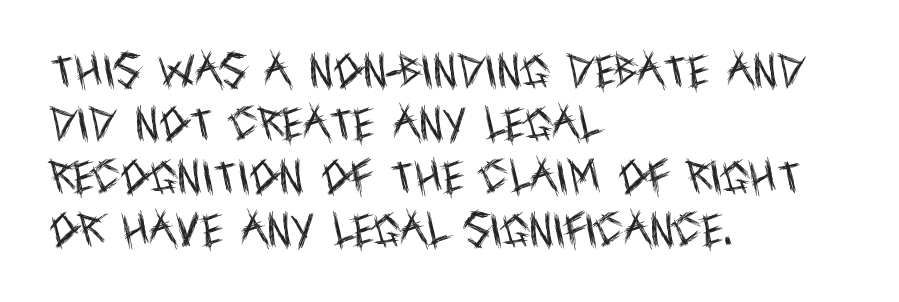
Q: Is the text bold? A: No.
Q: Is the text italic (slanted)? A: No, it is upright.
Q: Is the typeface a serif or a sans-serif typeface? A: Sans-serif.
Q: Is the text underlined? A: No.
Q: How is the paragraph aligned? A: Left-aligned.
Q: Is the spacing between letters normal or unusually wide? A: Normal.
Q: Is the spacing between lines tight, normal or loose? A: Normal.
Q: Width (condensed, normal, or wide)? A: Condensed.
Q: x-height? A: Large.
Q: Monospaced? A: No.
